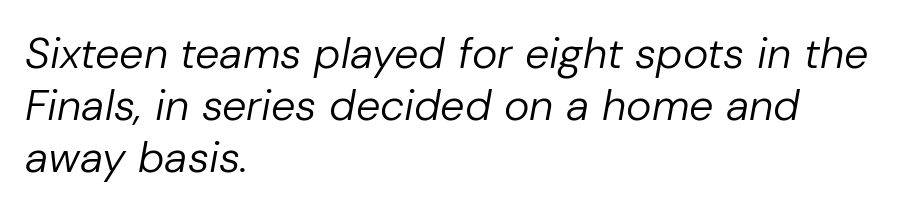
The image shows 43 px regular-weight type, italic (leaning right); set left-aligned, line spacing 1.21x, normal letter spacing, not underlined; low stroke contrast and a medium x-height.
